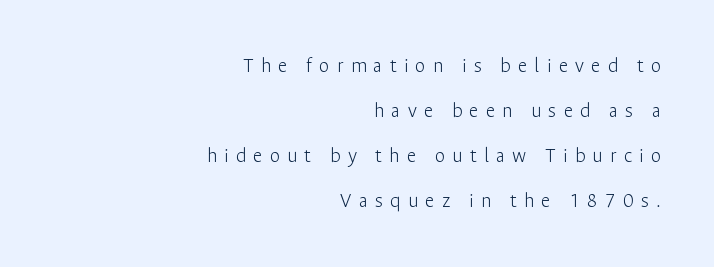
Q: Is the text bold? A: No.
Q: Is the text italic (slanted)? A: No, it is upright.
Q: Is the text underlined? A: No.
Q: How is the paragraph aligned? A: Right-aligned.
Q: Is the spacing between letters normal or unusually wide? A: Unusually wide.
Q: Is the spacing between lines tight, normal or loose? A: Loose.
